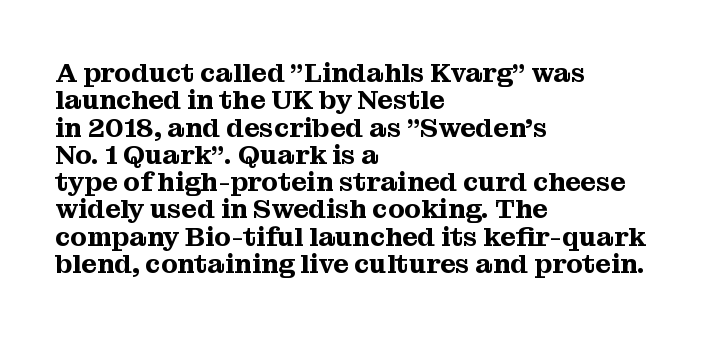
The image shows 27 px text type, upright; set left-aligned, tight line spacing (1.01x), normal letter spacing, not underlined.
